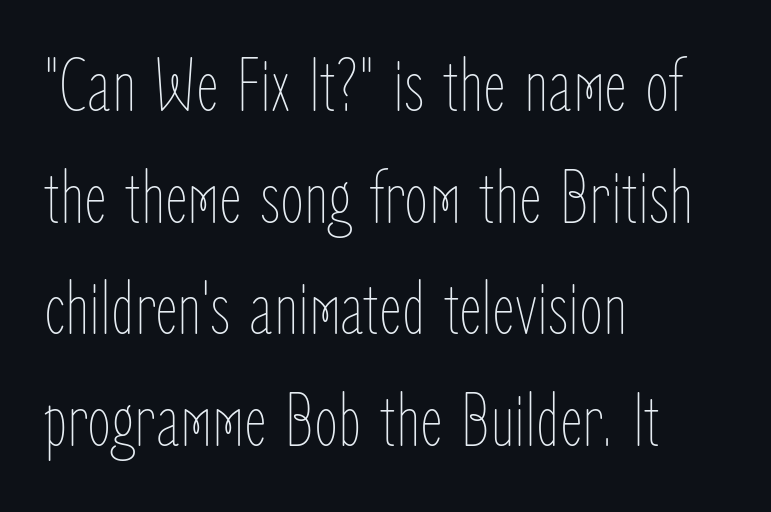
Caption: multi-line text, flush left, ragged right. It's the straight-up-and-down kind of type. Observe the ordinary spacing: letters are neighbours, not strangers. This sample keeps an unexceptional amount of space between lines. Caption: face not bold, strokes unweighted.
